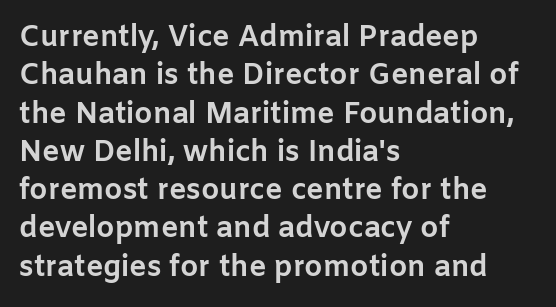
Words appear dense and cohesive because spacing is normal. I'd describe the lettering as bold — thick and assertive. Interline gaps are of average width in this sample. Each letter keeps its own natural width here, so spacing adapts to shape. This sample uses an upright cut, with every glyph sitting square on the baseline. Grotesque or geometric, the face here clearly has no serifs.
